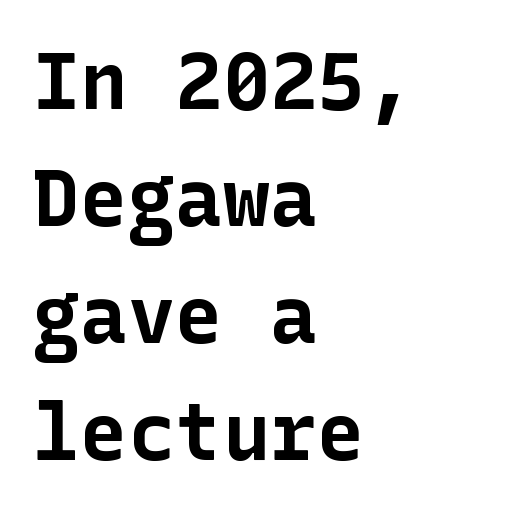
Q: Is the text bold? A: Yes.
Q: Is the text italic (slanted)? A: No, it is upright.
Q: Is the typeface a serif or a sans-serif typeface? A: Sans-serif.
Q: Is the text underlined? A: No.
Q: How is the paragraph aligned? A: Left-aligned.
Q: Is the spacing between letters normal or unusually wide? A: Normal.
Q: Is the spacing between lines tight, normal or loose? A: Normal.
Q: Width (condensed, normal, or wide)? A: Normal.
Q: Stroke contrast? A: Low.
Q: x-height? A: Medium.
